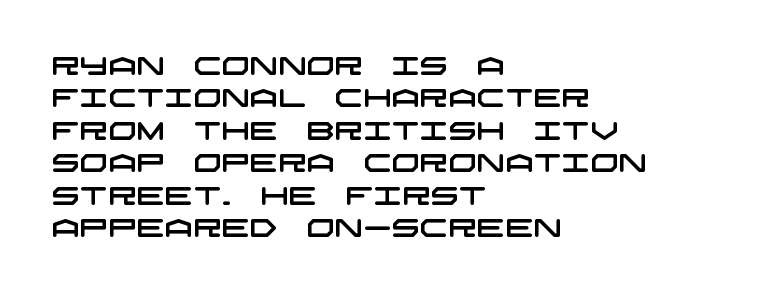
The passage shown is not underscored anywhere. The passage is arranged the way most books set body copy — flush left. Normally led — the rows are evenly, conventionally spaced. How are the letters spaced? Ordinarily, with no added tracking.
